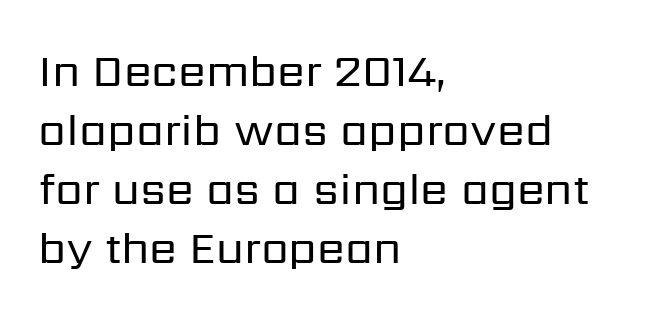
Beneath every word, the page is bare. Standard letterfit; no display-style spreading of the glyphs. Leading matches the norm, producing a regular column. The letters carry no serifs — their stems end cleanly without finishing strokes. The font's upright variant was chosen for this text. These lines stack with their left ends in a neat column.
